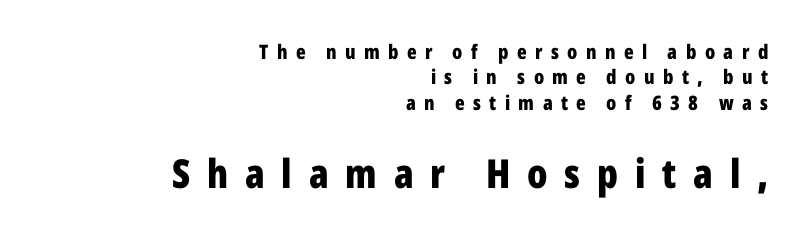
The image shows 40 px bold, condensed sans-serif type, upright; set right-aligned, normal line spacing (1.27x), unusually wide letter spacing (+0.42 em), not underlined; the second (bottom) block is 2.0x larger; low stroke contrast and a medium x-height.
